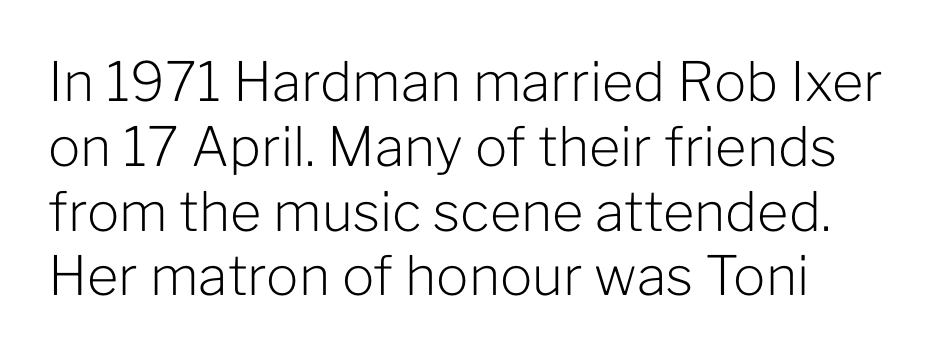
Q: Is the text bold? A: No.
Q: Is the text italic (slanted)? A: No, it is upright.
Q: Is the typeface a serif or a sans-serif typeface? A: Sans-serif.
Q: Is the text underlined? A: No.
Q: How is the paragraph aligned? A: Left-aligned.
Q: Is the spacing between letters normal or unusually wide? A: Normal.
Q: Width (condensed, normal, or wide)? A: Normal.
Q: Stroke contrast? A: Low.
Q: x-height? A: Medium.
Q: Monospaced? A: No.
